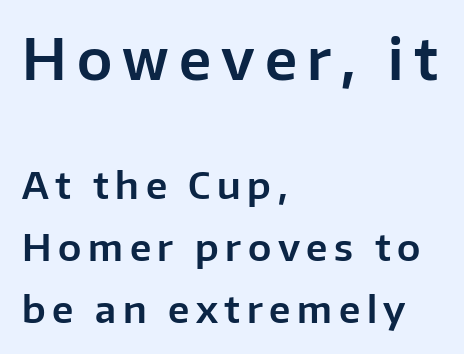
Posture: vertical. You can tell from the bare stems that sans-serif type was used. The ragged edge is on the right, which tells us the setting is flush left. Is the lower block the larger one? No — the upper block carries the bigger type. Do the characters align in a grid? No, the font is proportional.
